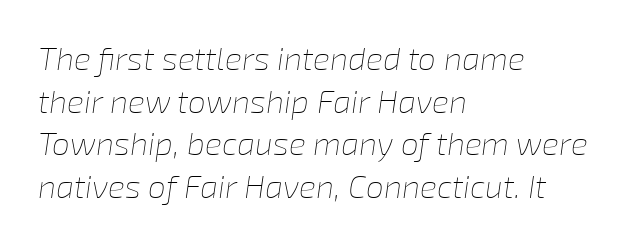
In CSS terms this would be text-align: left. Just letters on the line, the space beneath them empty. You could not count columns in this text — the font is proportionally spaced. A normal amount of white space separates one row of letters from the next. There's an unmistakable incline to the writing here.
